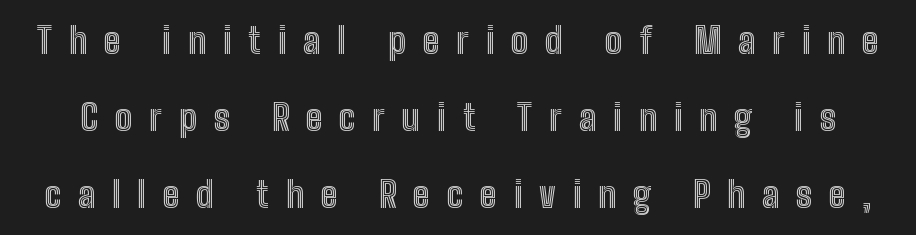
No italicization has been applied; the sample stays upright. Each new line begins a long way beneath the previous one. The face used here is proportionally spaced, like ordinary book or web type. Tracking here is generous; glyphs stand well apart from one another.
